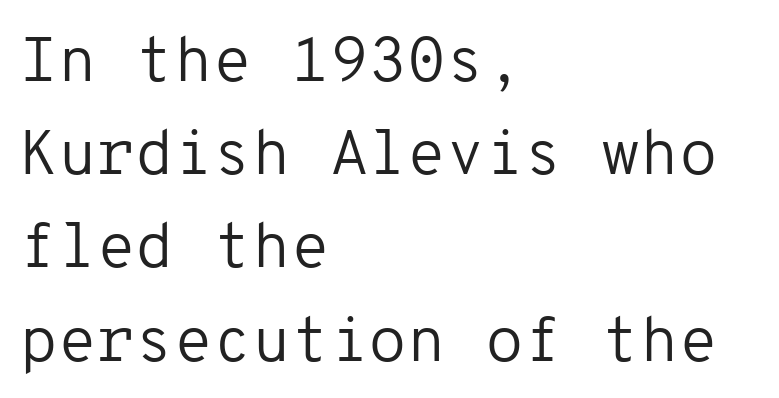
Q: Is the text bold? A: No.
Q: Is the text italic (slanted)? A: No, it is upright.
Q: Is the typeface a serif or a sans-serif typeface? A: Sans-serif.
Q: Is the text underlined? A: No.
Q: How is the paragraph aligned? A: Left-aligned.
Q: Is the spacing between letters normal or unusually wide? A: Normal.
Q: Is the spacing between lines tight, normal or loose? A: Normal.
Q: Width (condensed, normal, or wide)? A: Normal.
Q: Stroke contrast? A: Low.
Q: x-height? A: Medium.
Q: Monospaced? A: Yes.
